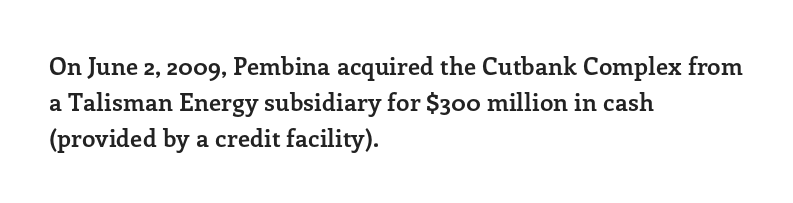
{"italic": "no", "bold": "yes", "underline": "no", "align": "left", "line_spacing": "normal", "line_spacing_ratio": 1.5, "letter_spacing": "normal", "letter_spacing_em": 0.0, "glyph_px": 24}
